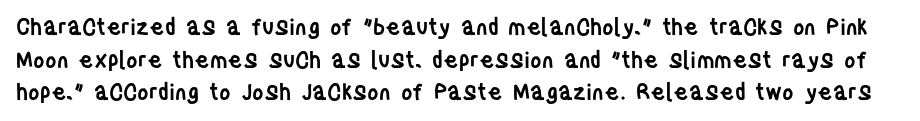
The font's upright variant was chosen for this text. Interline gaps are of average width in this sample. Every letter is mildly thick-stroked: semibold rather than bold. You could call the tracking neutral — neither tight nor loose. Anything drawn beneath the words? Only blank space.
